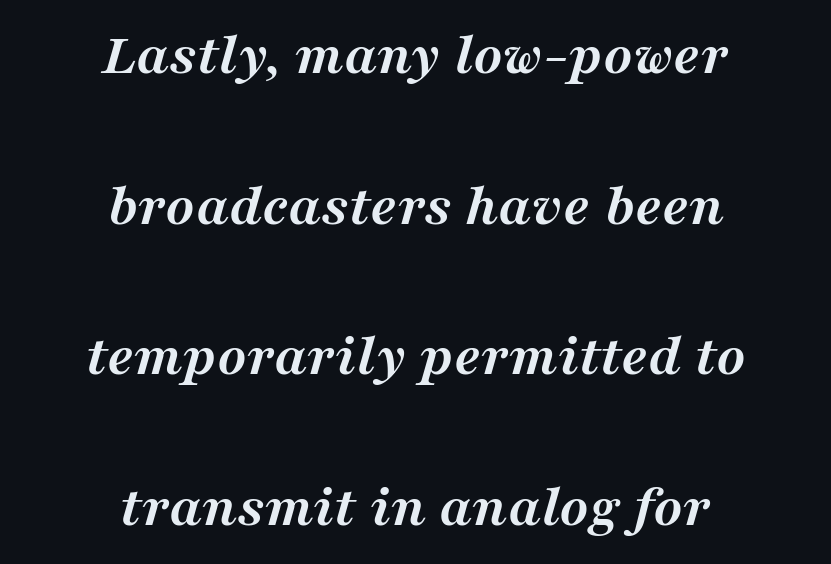
In terms of leading, this rendering errs on the spacious side. A typesetter would call this zero additional tracking. On the weight axis this lands at bold, roughly 700. You could not count columns in this text — the font is proportionally spaced. Rule under the text: the space is simply empty.
